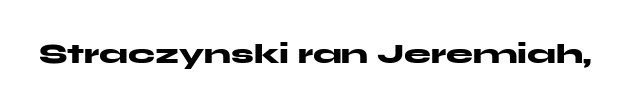
What stands out about the letter spacing? Nothing — it is the standard amount. No italicization has been applied; the sample stays upright. The gap between lines stays unmarked. Thick stems and heavy bowls — unmistakably bold.
